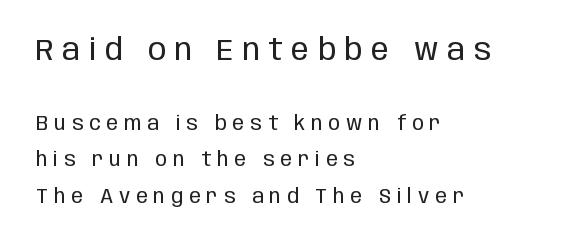
In CSS terms this would be text-align: left. The horizontal fit of the characters is loose and conspicuously gappy. The strip under each line holds only bare page. These lines are rendered in a variable-pitch font. Of the two passages, the one on top uses the larger point size. This is roman type, the default non-slanted kind.
